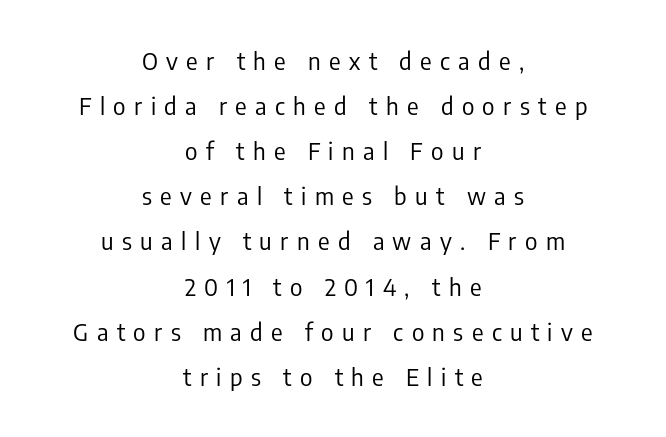
The image shows 24 px text type, upright; set centered, line spacing 1.88x, unusually wide letter spacing (+0.35 em), not underlined.
